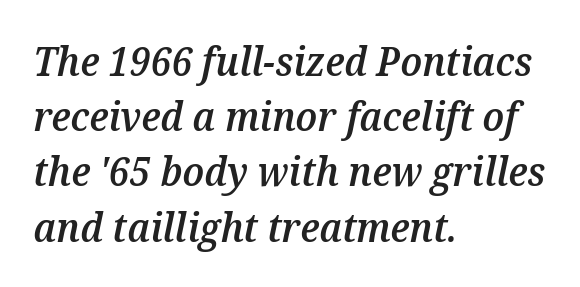
{"italic": "yes", "lean": "right", "slant_degrees": 12, "bold": "semi", "weight": "semibold", "width": "normal", "stroke_contrast": "medium", "x_height": "medium", "monospaced": "no", "underline": "no", "align": "left", "line_spacing": "normal", "line_spacing_ratio": 1.38, "letter_spacing": "normal", "letter_spacing_em": 0.0, "glyph_px": 40}
